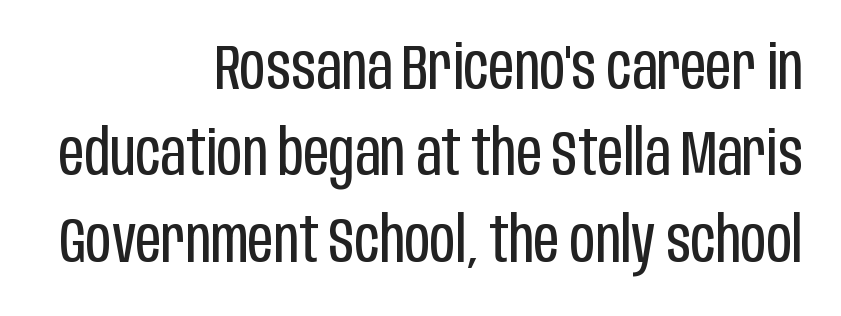
Leading matches the norm, producing a regular column. Nobody drew a line under any word here. This sample is right-justified, so line beginnings fall wherever the words allow. Observe the absence of serifs on each vertical stroke in this sample. Caption: standard tracking, unaltered.
